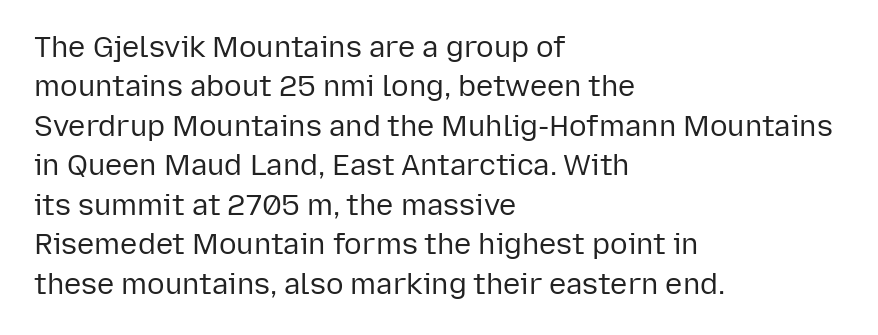
Q: Is the text bold? A: No.
Q: Is the text italic (slanted)? A: No, it is upright.
Q: Is the typeface a serif or a sans-serif typeface? A: Sans-serif.
Q: Is the text underlined? A: No.
Q: How is the paragraph aligned? A: Left-aligned.
Q: Is the spacing between letters normal or unusually wide? A: Normal.
Q: Is the spacing between lines tight, normal or loose? A: Normal.
Q: Width (condensed, normal, or wide)? A: Normal.
Q: Stroke contrast? A: Low.
Q: x-height? A: Medium.
Q: Monospaced? A: No.
